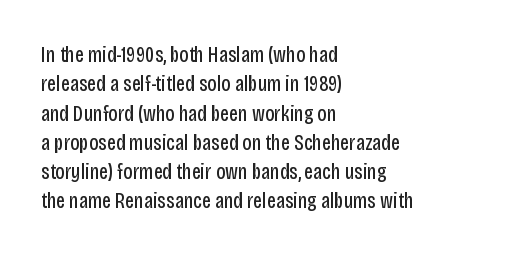
Caption: face not bold, strokes unweighted. Whoever set this chose a conventional vertical rhythm. This sample uses plain, unmodified letter spacing. The lettering stays uniformly vertical, giving the passage a roman look. Rule under the text: the space is simply empty.
